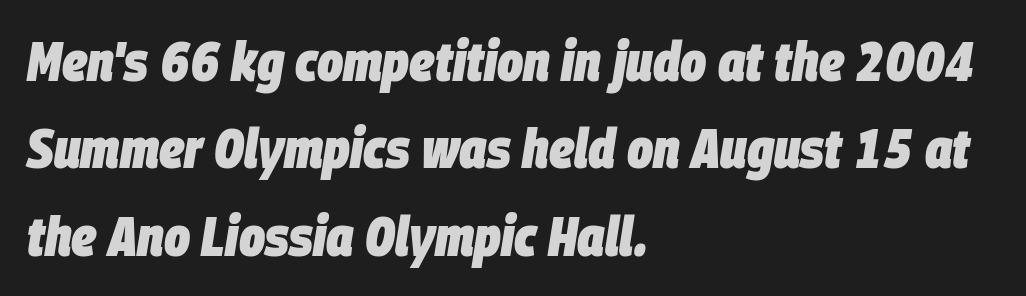
The image shows 55 px heavy, condensed type, italic (leaning right); set left-aligned, normal line spacing (1.59x), normal letter spacing, not underlined; low stroke contrast and a large x-height.
